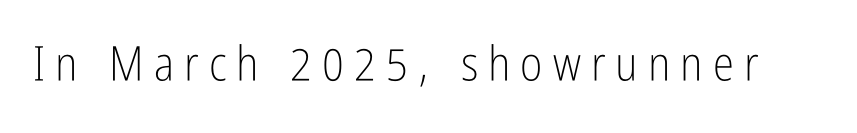
{"serif": "no", "italic": "no", "bold": "no", "weight": "light", "width": "condensed", "stroke_contrast": "low", "x_height": "medium", "monospaced": "no", "underline": "no", "letter_spacing": "wide", "letter_spacing_em": 0.21, "glyph_px": 48}
